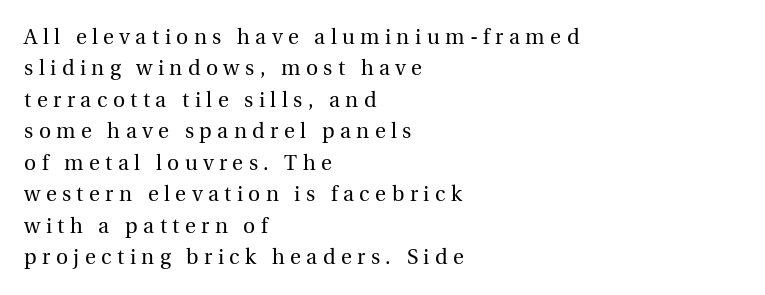
{"italic": "no", "bold": "no", "underline": "no", "align": "left", "line_spacing": "normal", "line_spacing_ratio": 1.5, "letter_spacing": "wide", "letter_spacing_em": 0.26, "glyph_px": 21}
